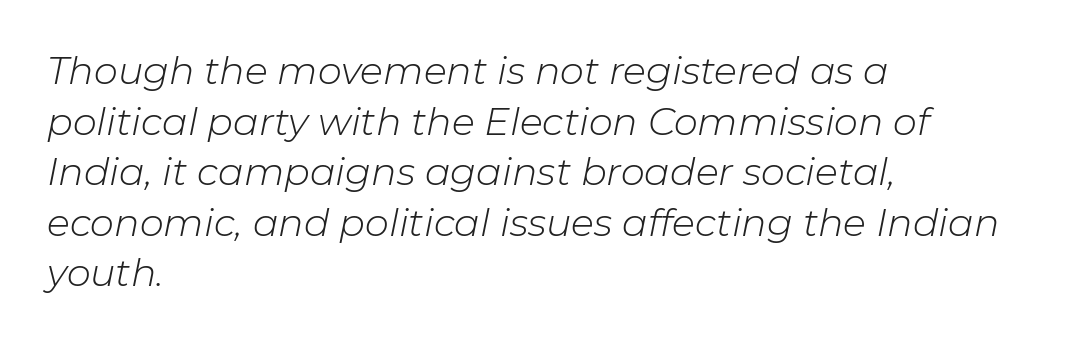
The image shows 38 px light type, italic (leaning right); set left-aligned, normal line spacing (1.33x), normal letter spacing, not underlined; low stroke contrast and a medium x-height.
